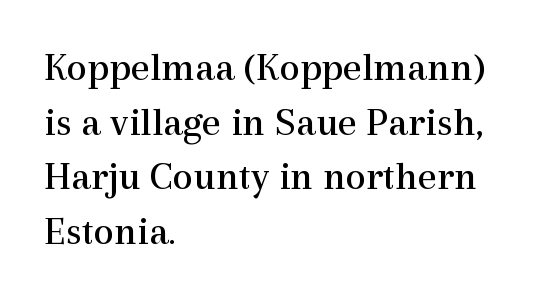
Q: Is the text bold? A: No.
Q: Is the text italic (slanted)? A: No, it is upright.
Q: Is the typeface a serif or a sans-serif typeface? A: Serif.
Q: Is the text underlined? A: No.
Q: How is the paragraph aligned? A: Left-aligned.
Q: Is the spacing between letters normal or unusually wide? A: Normal.
Q: Is the spacing between lines tight, normal or loose? A: Normal.
Q: Width (condensed, normal, or wide)? A: Normal.
Q: x-height? A: Medium.
Q: Monospaced? A: No.
